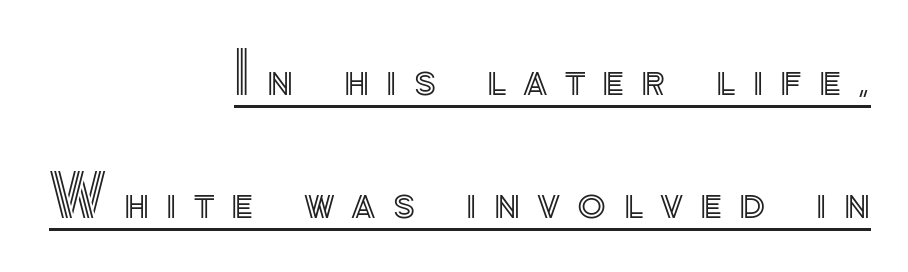
{"italic": "no", "width": "normal", "x_height": "small", "monospaced": "no", "underline": "yes", "align": "right", "line_spacing": "loose", "line_spacing_ratio": 2.09, "letter_spacing": "wide", "letter_spacing_em": 0.29, "glyph_px": 59}
